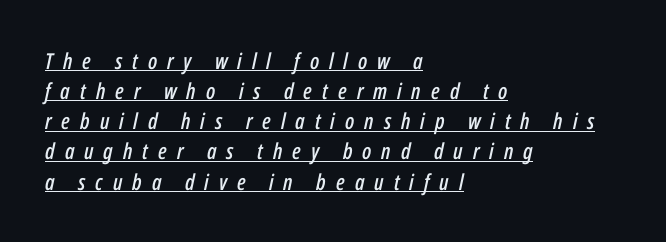
{"italic": "yes", "lean": "right", "slant_degrees": 12, "underline": "yes", "align": "left", "line_spacing": "normal", "line_spacing_ratio": 1.37, "letter_spacing": "wide", "letter_spacing_em": 0.45, "glyph_px": 22}
